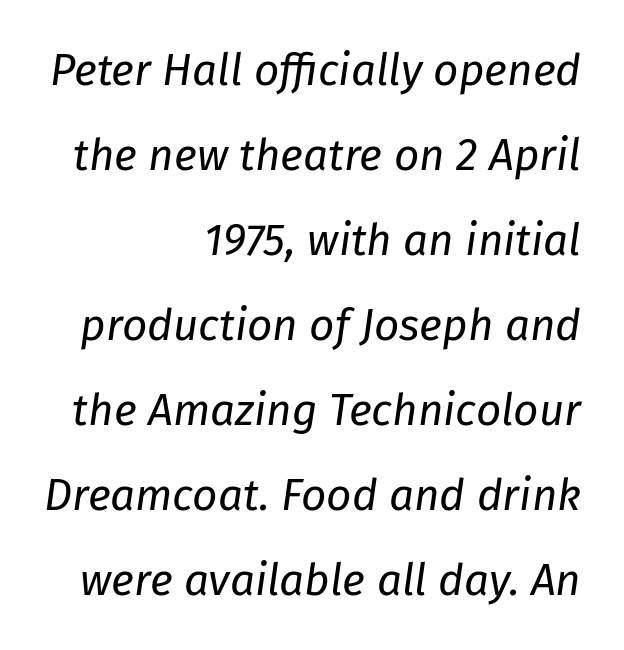
{"italic": "yes", "lean": "right", "slant_degrees": 8, "bold": "no", "weight": "regular", "width": "normal", "stroke_contrast": "low", "x_height": "medium", "monospaced": "no", "underline": "no", "align": "right", "line_spacing": "loose", "line_spacing_ratio": 1.93, "letter_spacing": "normal", "letter_spacing_em": 0.0, "glyph_px": 44}
